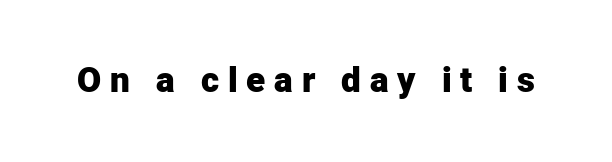
Each letter keeps its own natural width here, so spacing adapts to shape. A dark, heavy texture on the line: the type is bold. The axis of the letterforms is exactly vertical. The characters display no serif detailing; their extremities are plain. Words appear elongated and porous because spacing is wide. The baseline area is clear.
